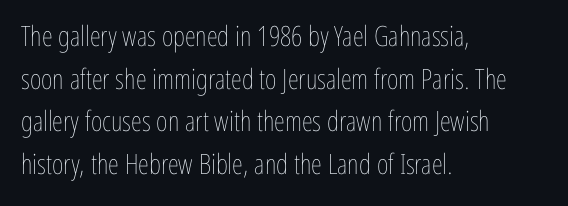
Q: Is the text bold? A: No.
Q: Is the text italic (slanted)? A: No, it is upright.
Q: Is the text underlined? A: No.
Q: How is the paragraph aligned? A: Left-aligned.
Q: Is the spacing between letters normal or unusually wide? A: Normal.
Q: Is the spacing between lines tight, normal or loose? A: Normal.
Q: Width (condensed, normal, or wide)? A: Condensed.
Q: Stroke contrast? A: Low.
Q: x-height? A: Medium.
Q: Monospaced? A: No.
